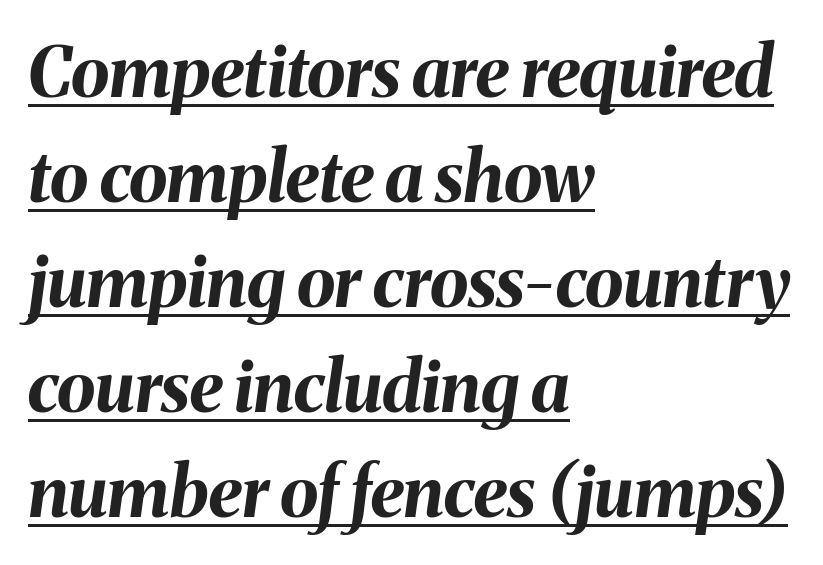
{"italic": "yes", "lean": "right", "slant_degrees": 8, "bold": "yes", "weight": "bold", "width": "normal", "stroke_contrast": "medium", "x_height": "medium", "monospaced": "no", "underline": "yes", "align": "left", "line_spacing": "normal", "line_spacing_ratio": 1.5, "letter_spacing": "normal", "letter_spacing_em": 0.0, "glyph_px": 70}
